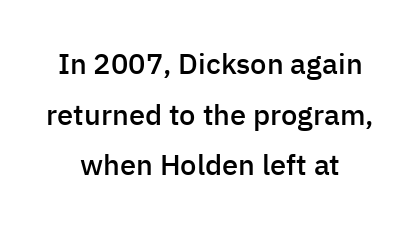
The specimen omits any rule beneath the text block's lines. Look at the tracking — it's just the regular setting, nothing added. To sum up the face: it is a sans, with no serifs. The face used here is proportionally spaced, like ordinary book or web type.
